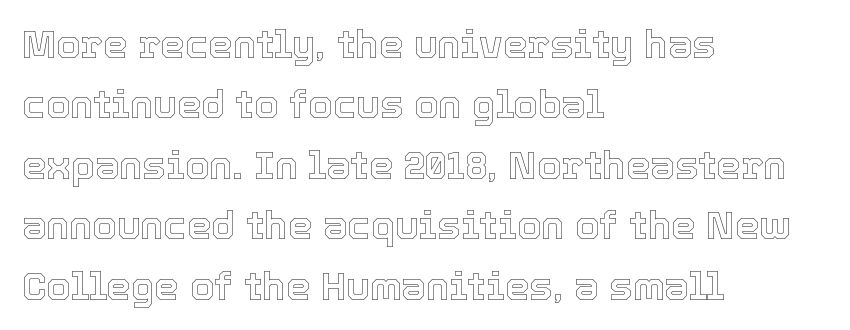
{"italic": "no", "width": "normal", "x_height": "medium", "monospaced": "no", "underline": "no", "align": "left", "line_spacing": "normal", "line_spacing_ratio": 1.55, "letter_spacing": "normal", "letter_spacing_em": 0.0, "glyph_px": 39}
